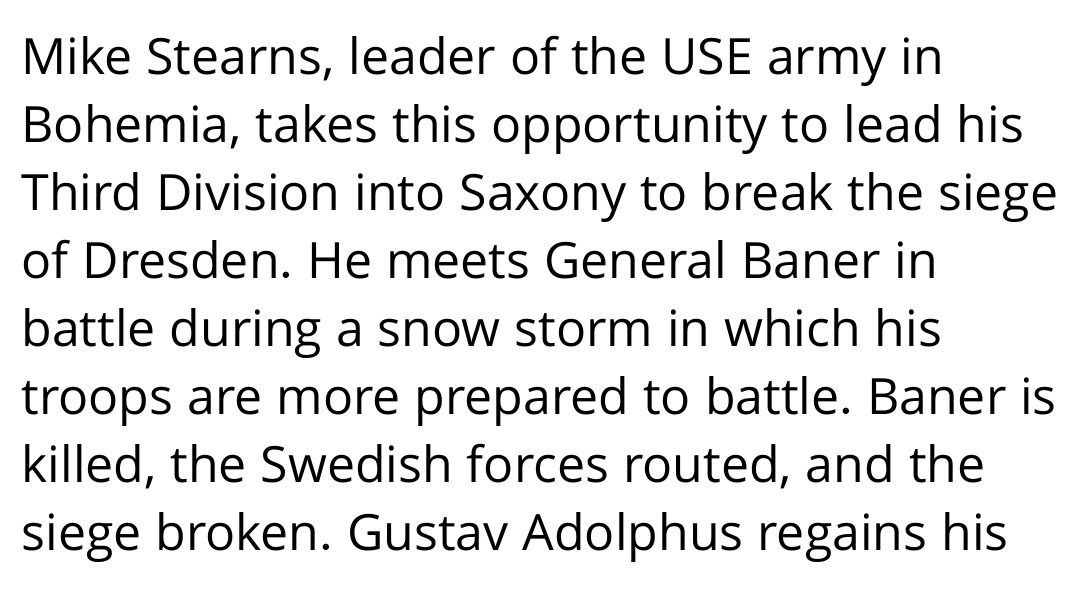
The image shows 50 px regular-weight sans-serif type, upright; set left-aligned, normal line spacing (1.36x), normal letter spacing, not underlined; low stroke contrast and a medium x-height.
